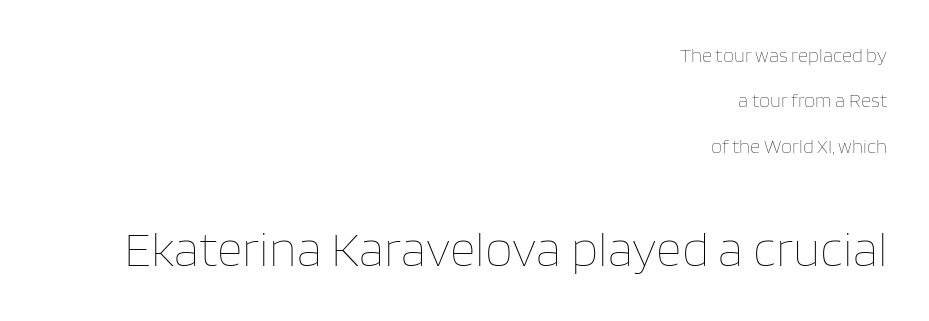
The space directly below the letters is spotless. Weight: regular or lighter. A student would notice the bottom passage is typeset larger than what precedes it. The vertical gap from one line to the next is large. Do the characters align in a grid? No, the font is proportional. All the whitespace from short lines collects on the left.
